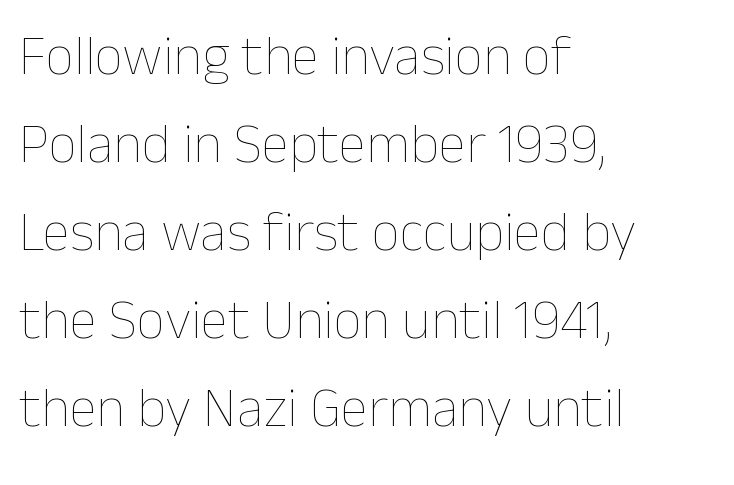
{"italic": "no", "bold": "no", "weight": "thin", "width": "normal", "stroke_contrast": "low", "x_height": "medium", "monospaced": "no", "underline": "no", "align": "left", "line_spacing": "normal", "line_spacing_ratio": 1.57, "letter_spacing": "normal", "letter_spacing_em": 0.0, "glyph_px": 56}
